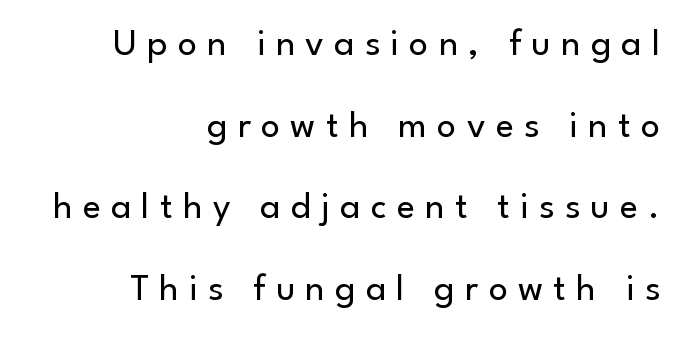
The image shows 38 px regular-weight sans-serif type, upright; set right-aligned, loose line spacing (2.15x), unusually wide letter spacing (+0.27 em), not underlined; low stroke contrast and a small x-height.
